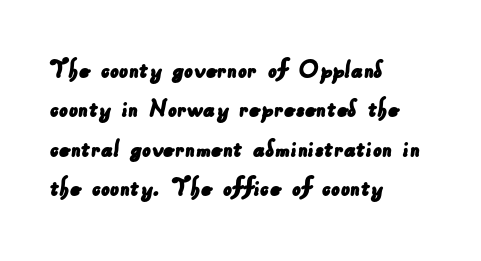
The image shows 28 px sans-serif type; set left-aligned, normal line spacing (1.41x), normal letter spacing, not underlined; low stroke contrast and a small x-height.
